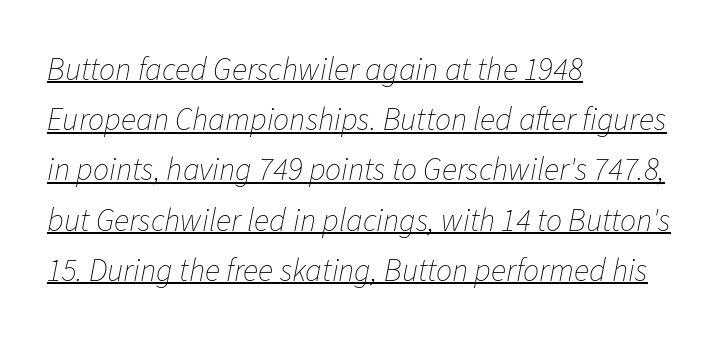
{"italic": "yes", "lean": "right", "slant_degrees": 11, "bold": "no", "weight": "thin", "width": "normal", "stroke_contrast": "low", "x_height": "medium", "monospaced": "no", "underline": "yes", "align": "left", "line_spacing": "normal", "line_spacing_ratio": 1.57, "letter_spacing": "normal", "letter_spacing_em": 0.0, "glyph_px": 32}
